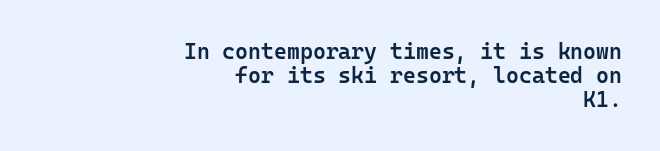
{"italic": "no", "bold": "semi", "underline": "no", "align": "right", "line_spacing": "tight", "line_spacing_ratio": 1.09, "letter_spacing": "normal", "letter_spacing_em": 0.0, "glyph_px": 22}
